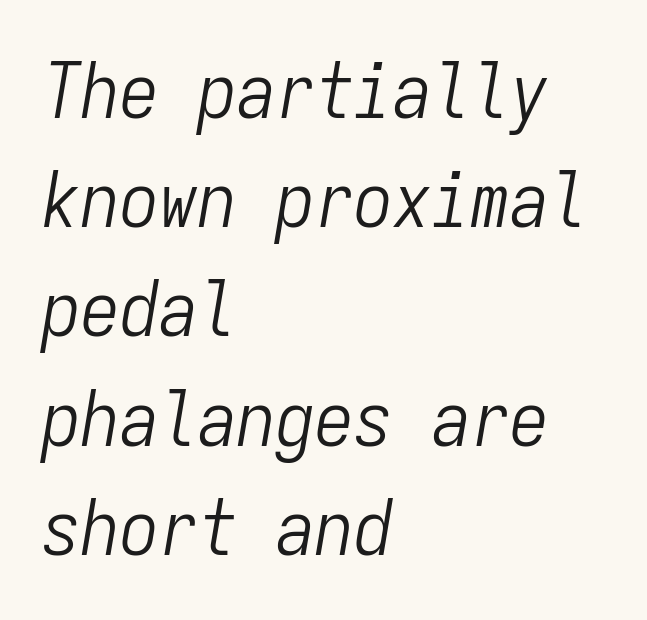
The image shows 78 px light, condensed type, italic (leaning right), monospaced; set left-aligned, normal line spacing (1.4x), normal letter spacing, not underlined; low stroke contrast and a medium x-height.
